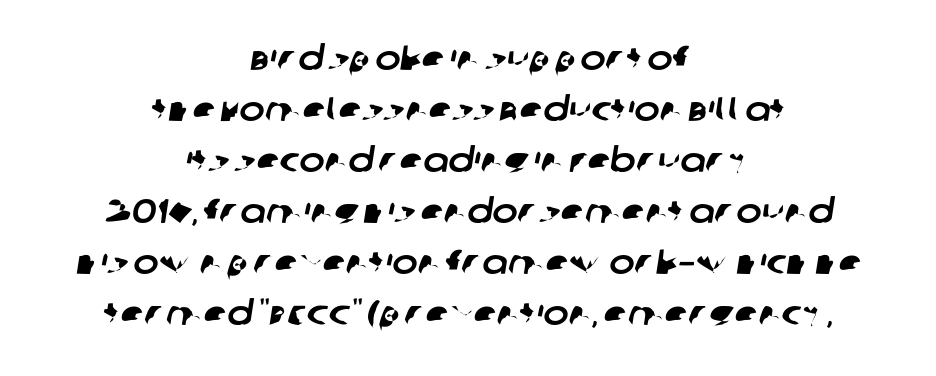
{"serif": "no", "width": "normal", "stroke_contrast": "low", "x_height": "large", "monospaced": "no", "underline": "no", "align": "center", "line_spacing": "normal", "line_spacing_ratio": 1.5, "letter_spacing": "normal", "letter_spacing_em": 0.0, "glyph_px": 34}
